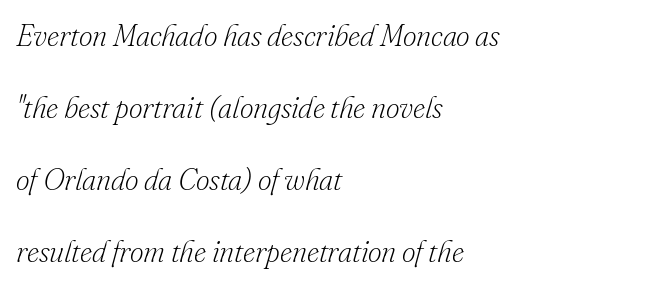
Weight: not bold — regular or lighter. When letters slant like this, we call the style italic. Classification — serif. Underline: absent.
